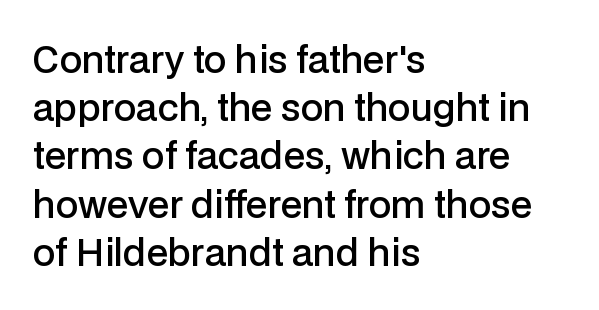
{"serif": "no", "italic": "no", "bold": "semi", "weight": "semibold", "width": "normal", "stroke_contrast": "low", "x_height": "medium", "monospaced": "no", "underline": "no", "align": "left", "line_spacing": "normal", "line_spacing_ratio": 1.34, "letter_spacing": "normal", "letter_spacing_em": 0.0, "glyph_px": 36}
